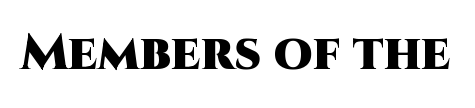
Q: Is the text bold? A: Yes.
Q: Is the text italic (slanted)? A: No, it is upright.
Q: Is the typeface a serif or a sans-serif typeface? A: Sans-serif.
Q: Is the text underlined? A: No.
Q: Is the spacing between letters normal or unusually wide? A: Normal.
Q: Width (condensed, normal, or wide)? A: Normal.
Q: Stroke contrast? A: High.
Q: x-height? A: Large.
Q: Monospaced? A: No.
